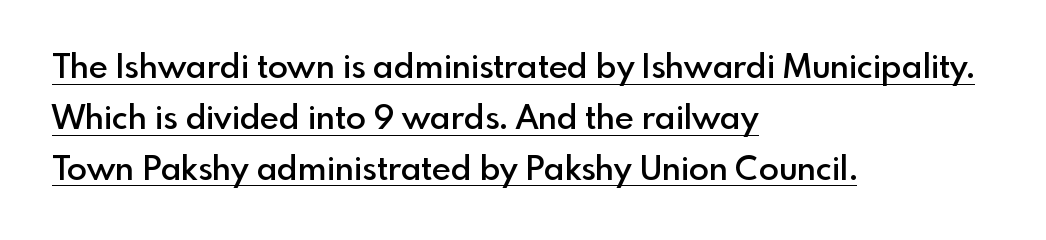
{"serif": "no", "italic": "no", "bold": "semi", "weight": "semibold", "width": "normal", "x_height": "small", "monospaced": "no", "underline": "yes", "align": "left", "line_spacing": "normal", "line_spacing_ratio": 1.54, "letter_spacing": "normal", "letter_spacing_em": 0.0, "glyph_px": 33}
